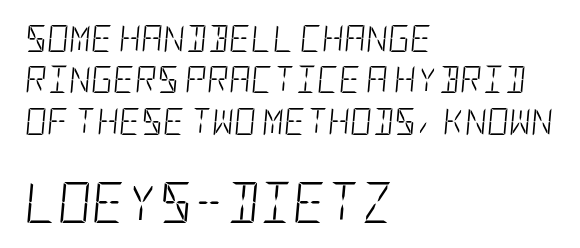
How would I describe the line gaps? Plain and ordinary. Typeset ragged right — the left edge is the straight one. The typography opts for an oblique posture over an upright one. Spacing between characters is what you'd get straight out of the box. The characters are drawn with everyday or finer stroke widths.
